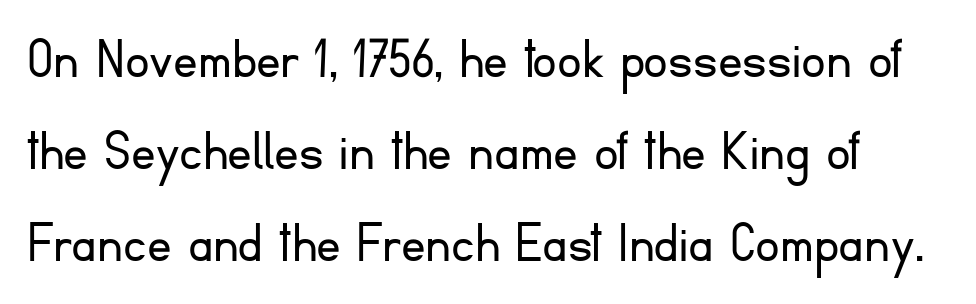
Q: Is the text bold? A: No.
Q: Is the text italic (slanted)? A: No, it is upright.
Q: Is the typeface a serif or a sans-serif typeface? A: Sans-serif.
Q: Is the text underlined? A: No.
Q: Is the spacing between letters normal or unusually wide? A: Normal.
Q: Is the spacing between lines tight, normal or loose? A: Normal.
Q: Width (condensed, normal, or wide)? A: Normal.
Q: Stroke contrast? A: Low.
Q: x-height? A: Small.
Q: Monospaced? A: No.
